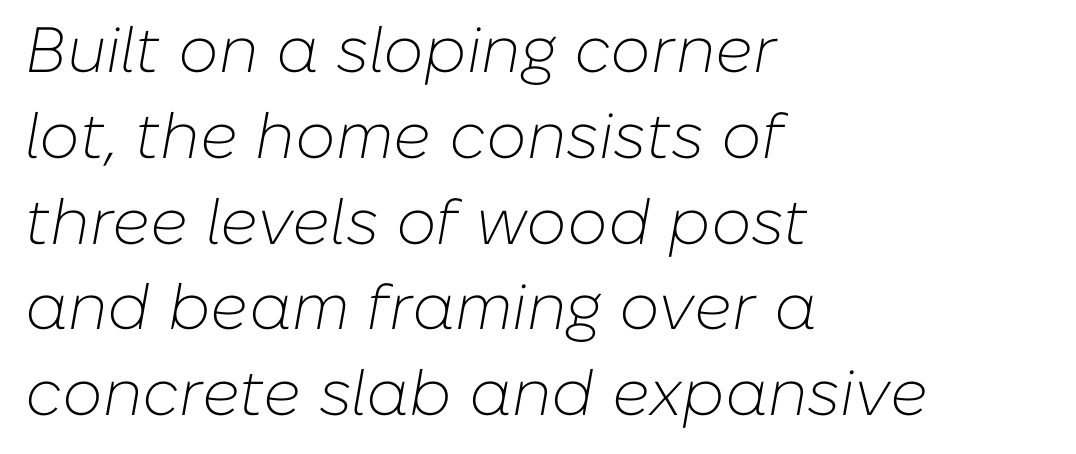
{"italic": "yes", "lean": "right", "slant_degrees": 10, "bold": "no", "weight": "light", "width": "normal", "stroke_contrast": "low", "x_height": "medium", "monospaced": "no", "underline": "no", "align": "left", "line_spacing": "normal", "line_spacing_ratio": 1.34, "letter_spacing": "normal", "letter_spacing_em": 0.0, "glyph_px": 64}
